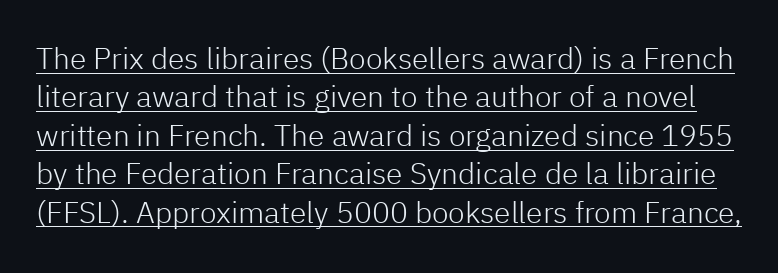
The image shows 30 px light sans-serif type, upright; set normal line spacing (1.28x), normal letter spacing, underlined; low stroke contrast and a medium x-height.
